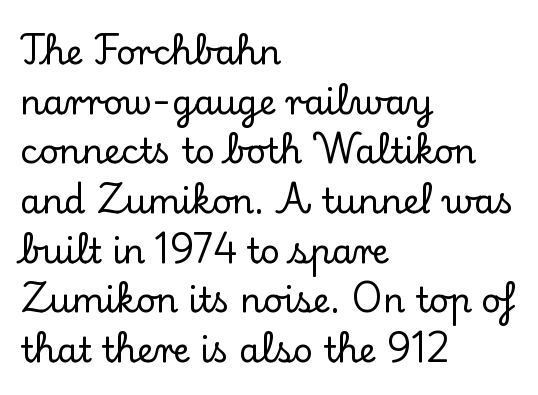
Caption: multi-line text, flush left, ragged right. The characters display serif detailing at their extremities. A typesetter would call this proportional, since set widths differ per character. The words here are not underlined.
